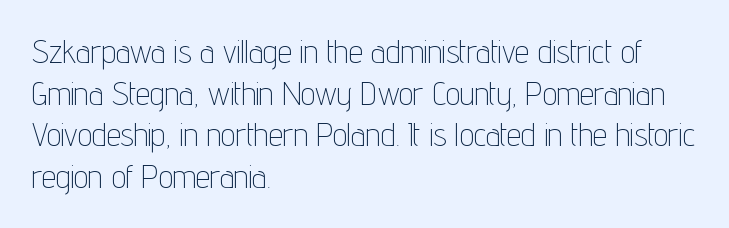
{"serif": "no", "italic": "no", "bold": "no", "weight": "thin", "width": "condensed", "stroke_contrast": "low", "x_height": "medium", "monospaced": "no", "underline": "no", "align": "left", "line_spacing": "normal", "line_spacing_ratio": 1.3, "letter_spacing": "normal", "letter_spacing_em": 0.0, "glyph_px": 32}
